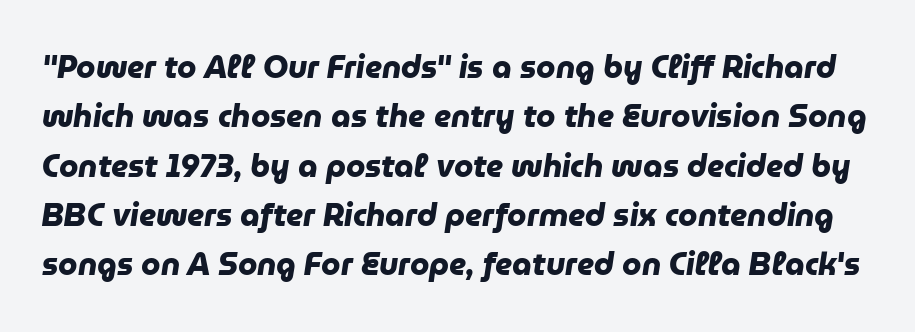
{"serif": "no", "bold": "yes", "weight": "heavy", "width": "normal", "stroke_contrast": "low", "x_height": "medium", "monospaced": "no", "underline": "no", "line_spacing": "normal", "line_spacing_ratio": 1.59, "letter_spacing": "normal", "letter_spacing_em": 0.0, "glyph_px": 31}
